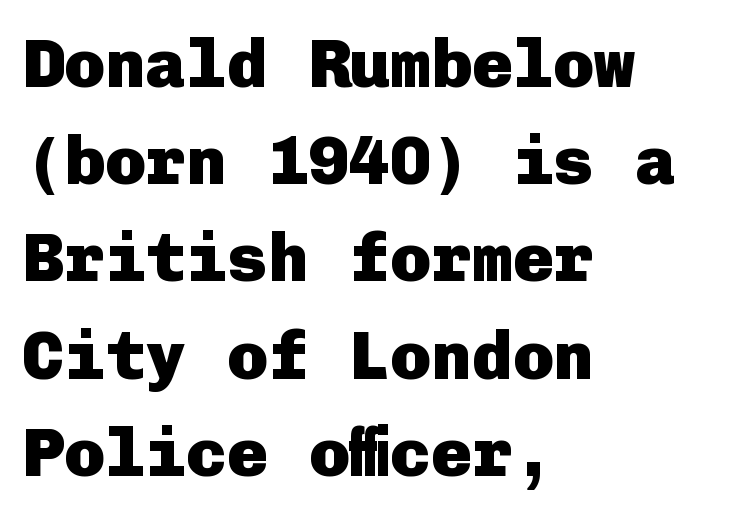
The image shows 68 px heavy sans-serif type, upright; set left-aligned, normal line spacing (1.43x), normal letter spacing, not underlined; low stroke contrast and a medium x-height.
